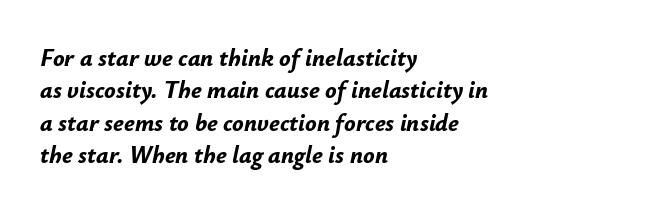
The image shows 24 px bold type, italic (leaning right); set left-aligned, normal line spacing (1.35x), normal letter spacing, not underlined.
